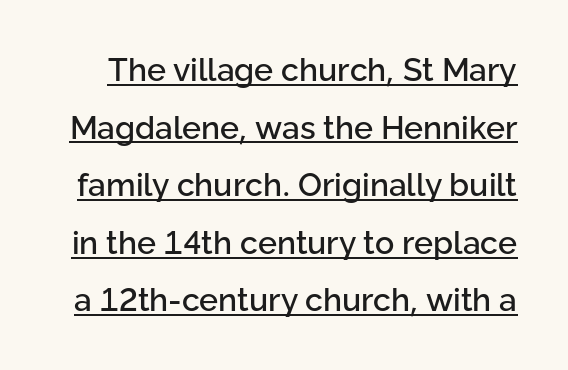
Varying glyph widths throughout — classic text-font behaviour. The face used here is a sans, in the tradition of grotesques and geometrics. This rendering leaves character spacing at its baseline value. The axis of the letterforms is exactly vertical.
